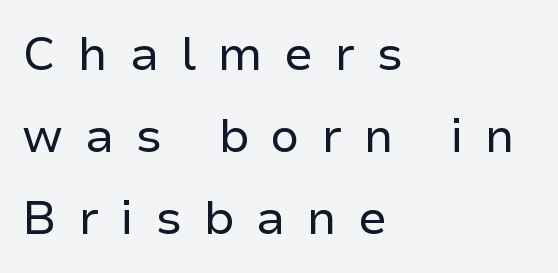
The image shows 47 px regular-weight sans-serif type, upright; set left-aligned, line spacing 1.74x, unusually wide letter spacing (+0.45 em), not underlined; low stroke contrast and a medium x-height.
